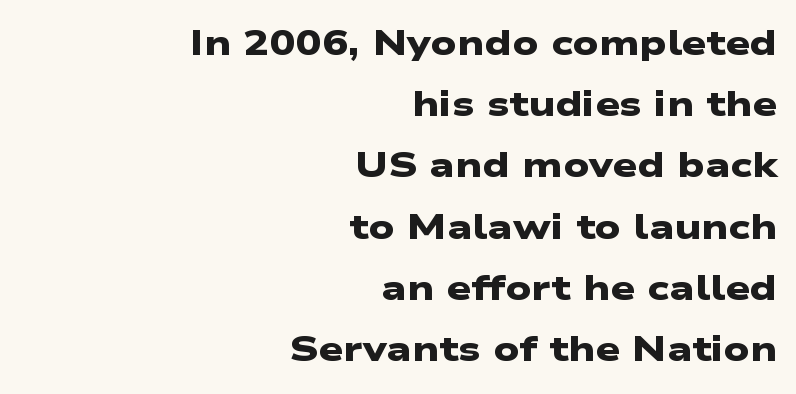
Words float on clear page, feet unadorned. Thick stems and heavy bowls — unmistakably bold. These lines are rendered in a variable-pitch font. Does extra space separate the letters? No, they use regular spacing. Compared with a flush-left layout, this one pins lines to the opposite, right side. The typeface chosen for these lines omits serifs.
